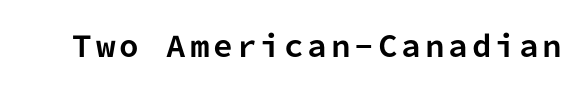
The image shows 28 px bold sans-serif type, upright, monospaced; set not underlined; low stroke contrast and a medium x-height.
